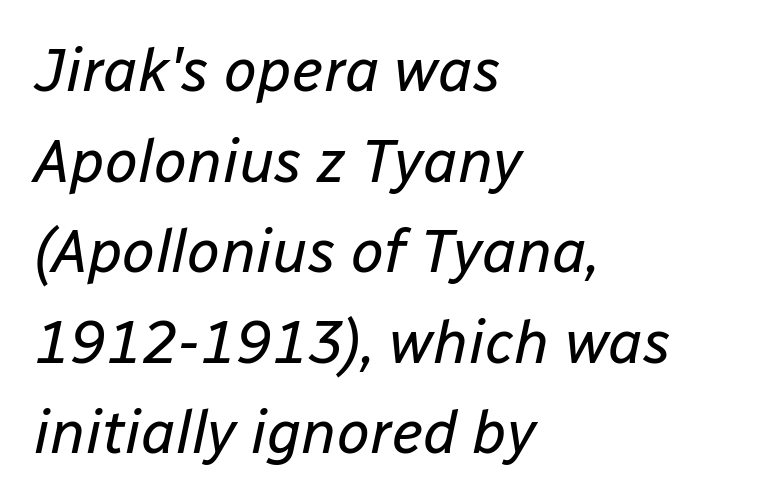
The image shows 60 px regular-weight type, italic (leaning right); set left-aligned, normal line spacing (1.51x), normal letter spacing, not underlined; low stroke contrast and a medium x-height.
